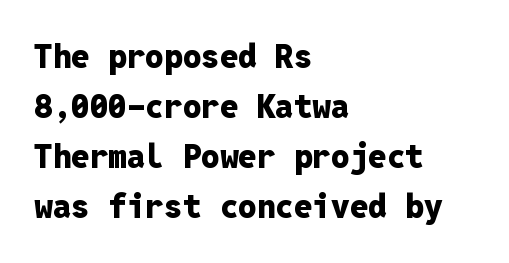
Q: Is the text bold? A: Yes.
Q: Is the text italic (slanted)? A: No, it is upright.
Q: Is the typeface a serif or a sans-serif typeface? A: Sans-serif.
Q: Is the text underlined? A: No.
Q: How is the paragraph aligned? A: Left-aligned.
Q: Is the spacing between letters normal or unusually wide? A: Normal.
Q: Is the spacing between lines tight, normal or loose? A: Normal.
Q: Width (condensed, normal, or wide)? A: Normal.
Q: Stroke contrast? A: Low.
Q: x-height? A: Medium.
Q: Monospaced? A: Yes.
